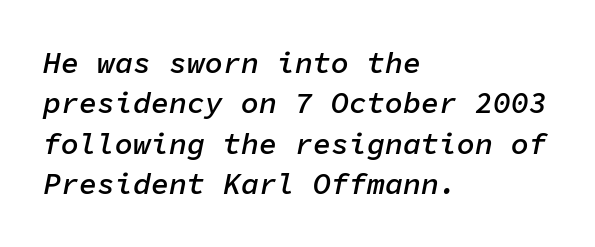
{"italic": "yes", "lean": "right", "slant_degrees": 11, "bold": "semi", "weight": "semibold", "width": "normal", "stroke_contrast": "low", "x_height": "medium", "monospaced": "yes", "underline": "no", "align": "left", "line_spacing": "normal", "line_spacing_ratio": 1.35, "letter_spacing": "normal", "letter_spacing_em": 0.0, "glyph_px": 30}
